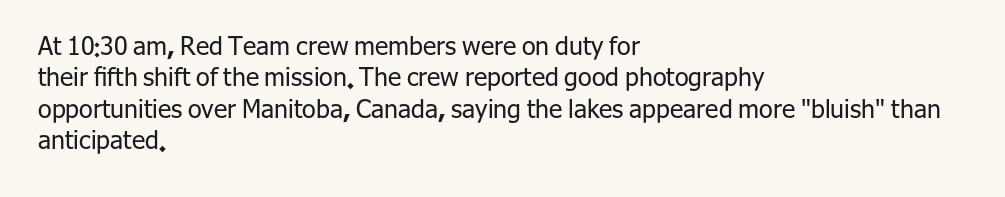
No letter is thick-stroked: the sample isn't bold. This is roman type, the default non-slanted kind. One glance says typical: line gaps are just what's usual. Plain, unruled lines of type. This sample is left-justified, so line endings fall wherever the words run out.
